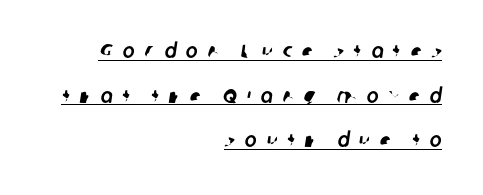
The image shows 20 px text type; set right-aligned, loose line spacing (2.23x), unusually wide letter spacing (+0.49 em), underlined.
